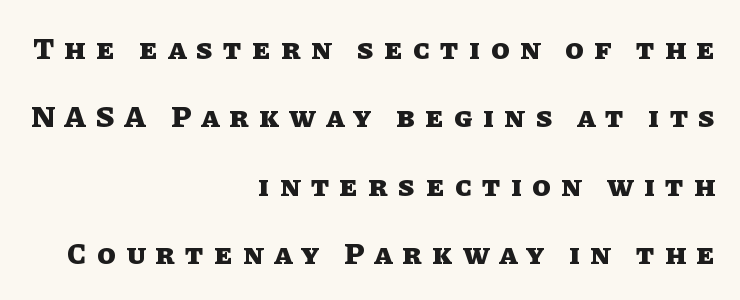
Ascenders rise straight up at ninety degrees. Is this a fixed-width face? No — the glyphs have proportional, varying widths. This block would shrink considerably if given ordinary leading; it's expanded now. Weight check: bold — yes, fully. Compared with typical body copy, the letter spacing here is much looser. Beneath every word, the page is bare.
